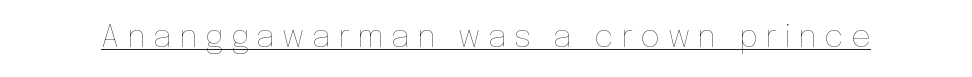
Heft: none added — not bold. Ordinary non-slanted type is in use. The tracking jumps out immediately: characters are airy and widely separated. Character widths vary here, with narrow letters taking less room than wide ones.
